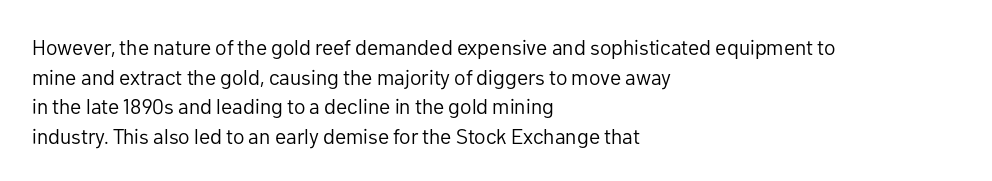
The image shows 21 px text type, upright; set left-aligned, normal line spacing (1.41x), normal letter spacing, not underlined.
